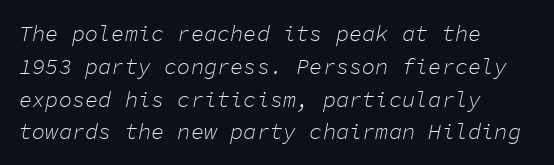
{"italic": "yes", "lean": "right", "slant_degrees": 11, "bold": "no", "underline": "no", "align": "left", "line_spacing": "normal", "line_spacing_ratio": 1.49, "letter_spacing": "normal", "letter_spacing_em": 0.0, "glyph_px": 22}
